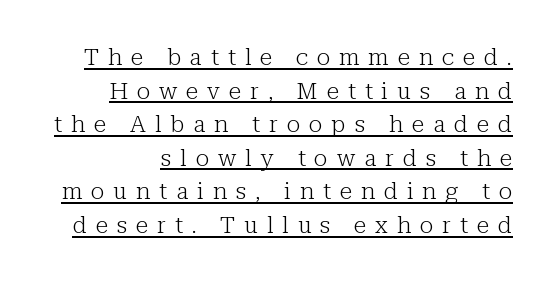
{"italic": "no", "bold": "no", "underline": "yes", "line_spacing": "normal", "line_spacing_ratio": 1.46, "letter_spacing": "wide", "letter_spacing_em": 0.39, "glyph_px": 23}
